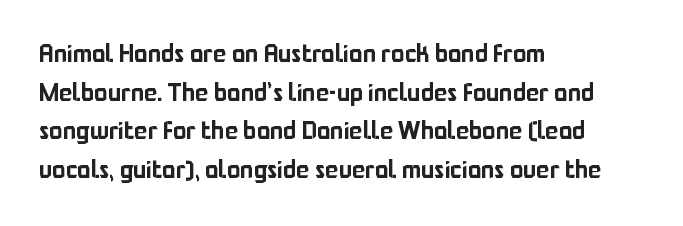
{"italic": "no", "underline": "no", "align": "left", "line_spacing": "normal", "line_spacing_ratio": 1.55, "letter_spacing": "normal", "letter_spacing_em": 0.0, "glyph_px": 25}
